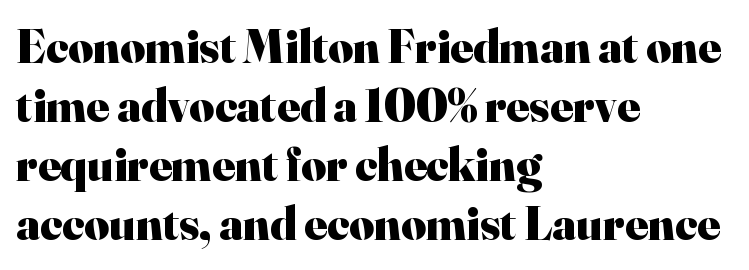
Every letter is thick-stroked: bold, no question. Reading down the block, your eye returns to a fixed left position each line. The line texture is even and compact thanks to regular tracking. In terms of letterform style, serifs are clearly present.
